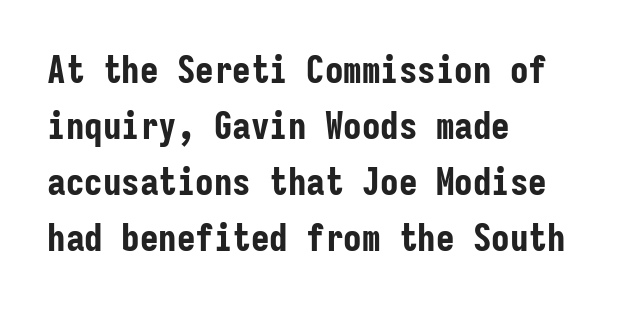
{"serif": "no", "italic": "no", "bold": "yes", "weight": "bold", "width": "condensed", "stroke_contrast": "low", "x_height": "medium", "monospaced": "yes", "underline": "no", "align": "left", "line_spacing": "normal", "line_spacing_ratio": 1.51, "letter_spacing": "normal", "letter_spacing_em": 0.0, "glyph_px": 37}
